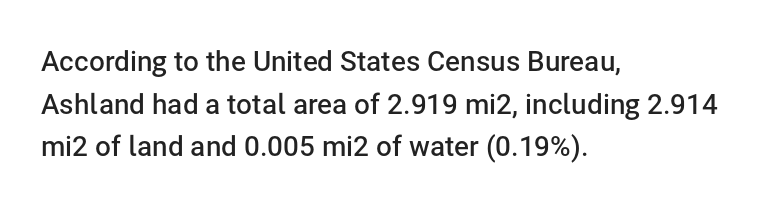
Q: Is the text bold? A: Semi-bold.
Q: Is the text italic (slanted)? A: No, it is upright.
Q: Is the typeface a serif or a sans-serif typeface? A: Sans-serif.
Q: Is the text underlined? A: No.
Q: How is the paragraph aligned? A: Left-aligned.
Q: Is the spacing between letters normal or unusually wide? A: Normal.
Q: Is the spacing between lines tight, normal or loose? A: Normal.
Q: Width (condensed, normal, or wide)? A: Normal.
Q: Stroke contrast? A: Low.
Q: x-height? A: Medium.
Q: Monospaced? A: No.
